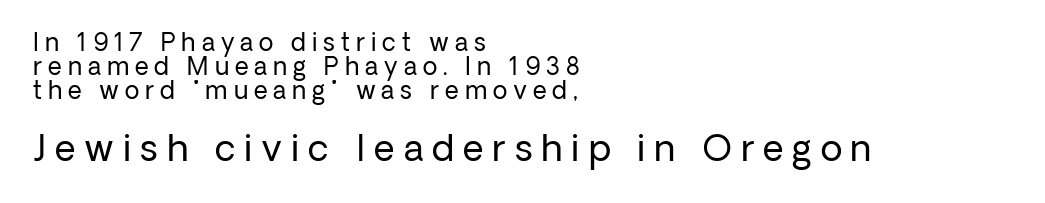
The image shows 36 px regular-weight sans-serif type, upright; set left-aligned, tight line spacing (1.0x), unusually wide letter spacing (+0.25 em), not underlined; the second (bottom) block is 1.5x larger; low stroke contrast and a medium x-height.
